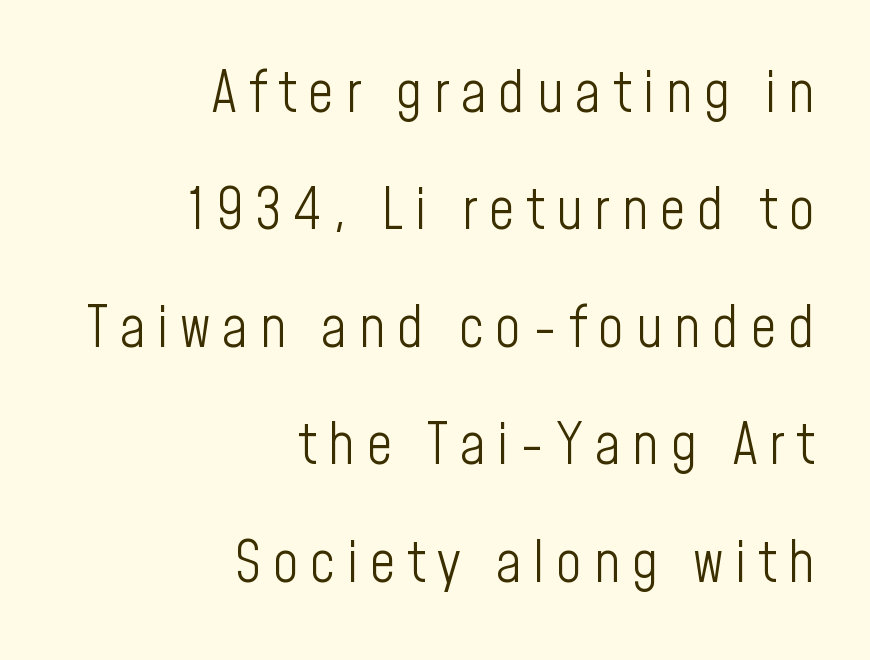
The image shows 57 px light, condensed sans-serif type, upright; set right-aligned, loose line spacing (2.06x), unusually wide letter spacing (+0.2 em), not underlined; low stroke contrast and a medium x-height.
